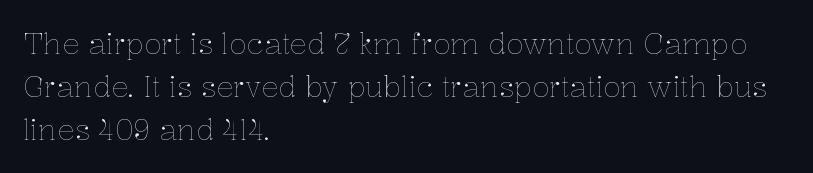
Clear beneath every line of the passage. Each new line begins a customary step beneath the previous one. Layout note: lines flush left. Weight class: somewhere from thin through regular. Proportional: the letters do not fall into vertical columns. These lines keep a tight, regular rhythm from letter to letter.
